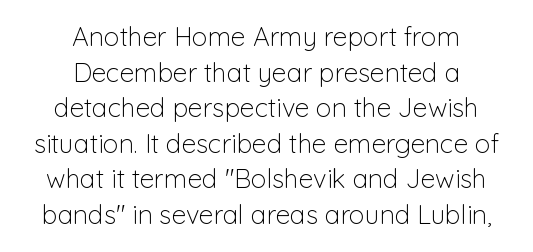
{"italic": "no", "bold": "no", "underline": "no", "align": "center", "line_spacing": "normal", "line_spacing_ratio": 1.37, "letter_spacing": "normal", "letter_spacing_em": 0.0, "glyph_px": 26}
